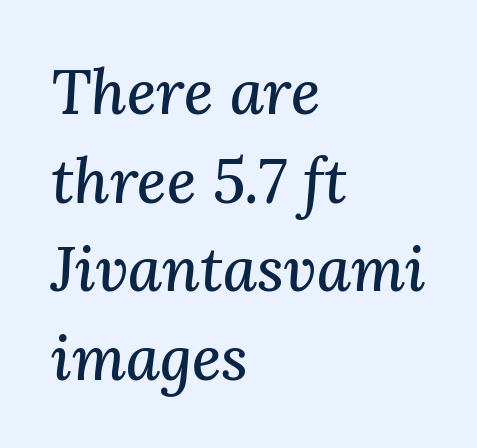
The face used here is proportionally spaced, like ordinary book or web type. Interline gaps are of average width in this sample. Look at the tracking — it's just the regular setting, nothing added. Each row of text sits above clean, open space. Note: serifs present on the glyphs. All the whitespace from short lines collects on the right.
